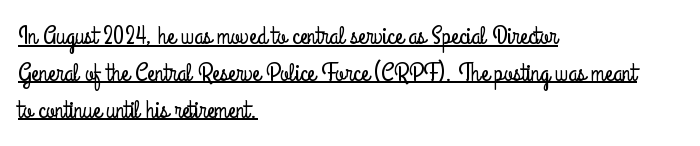
The type is set solid horizontally, with unmodified tracking. Honestly, the underline is the first thing you notice here. The lines sit at an ordinary, default distance from one another. Which margin do the lines hug? The left one — the right edge is uneven.
